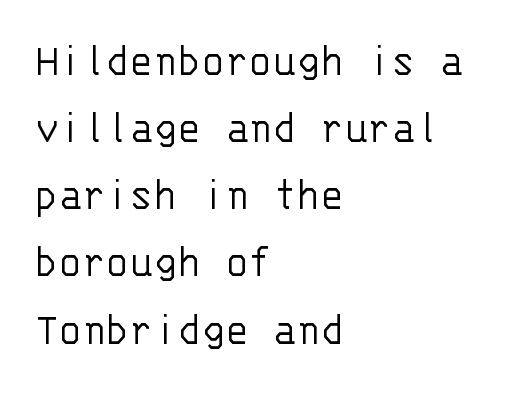
Q: Is the text bold? A: No.
Q: Is the text italic (slanted)? A: No, it is upright.
Q: Is the typeface a serif or a sans-serif typeface? A: Sans-serif.
Q: Is the text underlined? A: No.
Q: How is the paragraph aligned? A: Left-aligned.
Q: Is the spacing between letters normal or unusually wide? A: Normal.
Q: Is the spacing between lines tight, normal or loose? A: Normal.
Q: Width (condensed, normal, or wide)? A: Normal.
Q: Stroke contrast? A: Low.
Q: x-height? A: Large.
Q: Monospaced? A: Yes.
